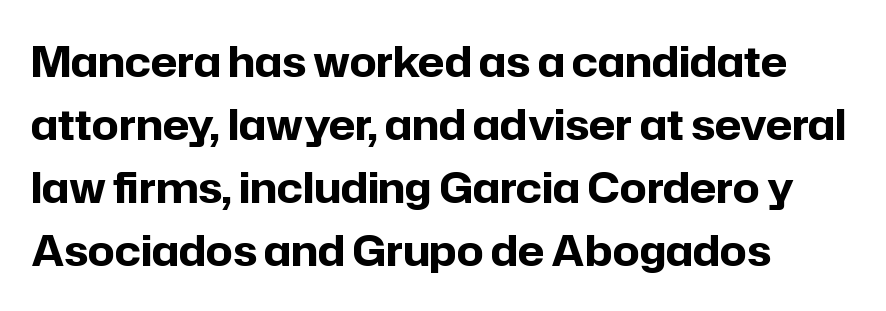
The image shows 42 px bold sans-serif type, upright; set left-aligned, normal line spacing (1.5x), normal letter spacing, not underlined; low stroke contrast and a medium x-height.
